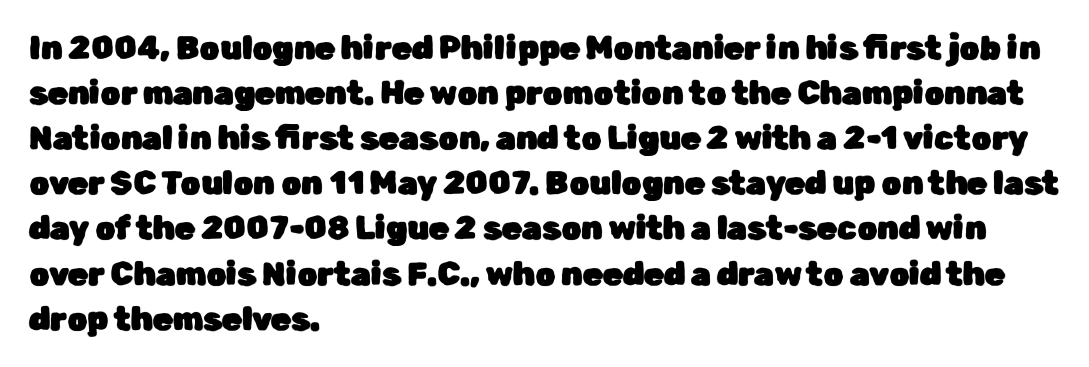
Q: Is the text italic (slanted)? A: No, it is upright.
Q: Is the typeface a serif or a sans-serif typeface? A: Sans-serif.
Q: Is the text underlined? A: No.
Q: How is the paragraph aligned? A: Left-aligned.
Q: Is the spacing between letters normal or unusually wide? A: Normal.
Q: Is the spacing between lines tight, normal or loose? A: Normal.
Q: Width (condensed, normal, or wide)? A: Normal.
Q: Stroke contrast? A: Low.
Q: x-height? A: Medium.
Q: Monospaced? A: No.
